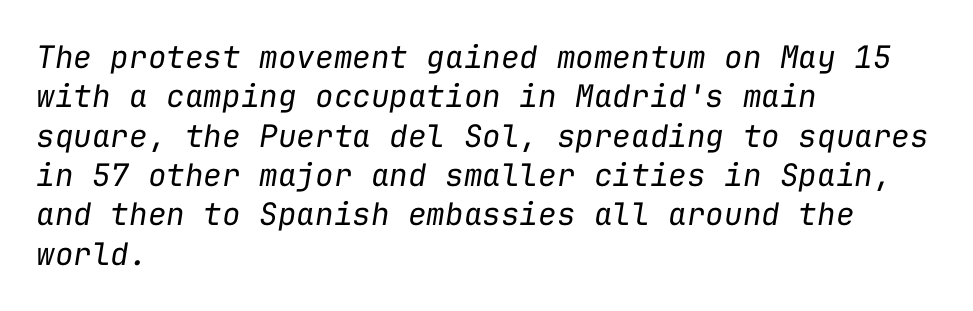
{"italic": "yes", "lean": "right", "slant_degrees": 9, "bold": "no", "weight": "regular", "width": "normal", "stroke_contrast": "low", "x_height": "medium", "monospaced": "yes", "underline": "no", "align": "left", "line_spacing": "normal", "line_spacing_ratio": 1.27, "letter_spacing": "normal", "letter_spacing_em": 0.0, "glyph_px": 31}
